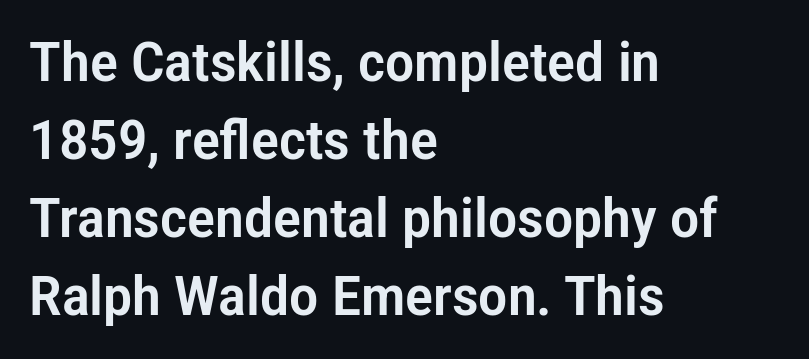
The image shows 55 px condensed sans-serif type, upright; set left-aligned, normal line spacing (1.42x), normal letter spacing, not underlined; low stroke contrast and a medium x-height.
